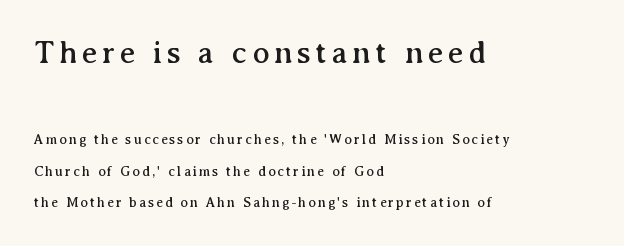
Q: Is the text italic (slanted)? A: No, it is upright.
Q: Is the typeface a serif or a sans-serif typeface? A: Serif.
Q: Is the text underlined? A: No.
Q: How is the paragraph aligned? A: Left-aligned.
Q: Is the spacing between lines tight, normal or loose? A: Loose.
Q: Which block of text is set in a larger size, the first (top) or the second (bottom)? A: The first (top) one.
Q: Width (condensed, normal, or wide)? A: Normal.
Q: Stroke contrast? A: Medium.
Q: x-height? A: Medium.
Q: Monospaced? A: No.
